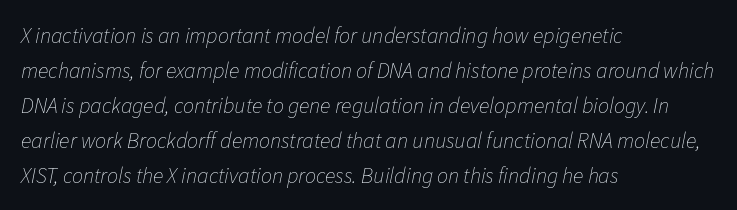
{"italic": "yes", "lean": "right", "slant_degrees": 11, "bold": "no", "underline": "no", "align": "left", "line_spacing": "normal", "line_spacing_ratio": 1.59, "letter_spacing": "normal", "letter_spacing_em": 0.0, "glyph_px": 22}
